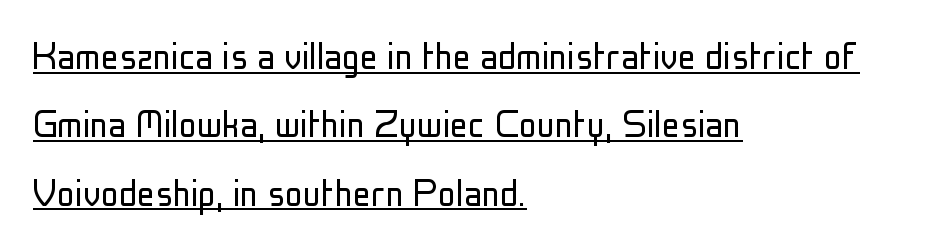
The image shows 45 px light, condensed sans-serif type, upright; set left-aligned, normal line spacing (1.52x), normal letter spacing, underlined; low stroke contrast and a medium x-height.
